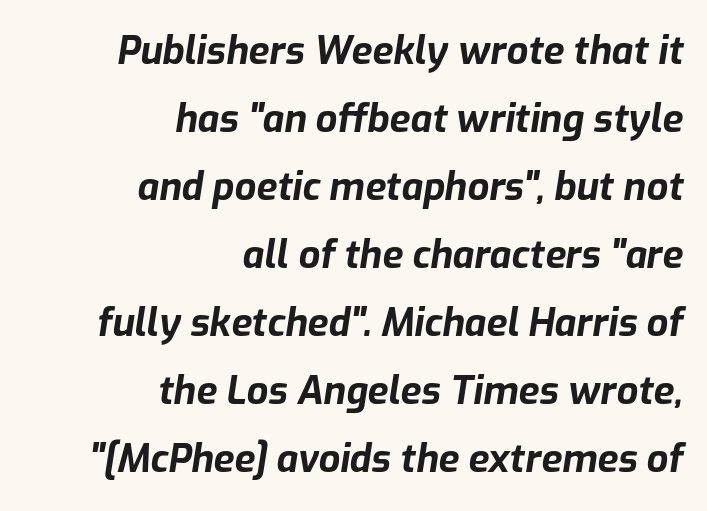
Q: Is the text bold? A: Yes.
Q: Is the text italic (slanted)? A: Yes, it leans right by about 9 degrees.
Q: Is the text underlined? A: No.
Q: How is the paragraph aligned? A: Right-aligned.
Q: Is the spacing between letters normal or unusually wide? A: Normal.
Q: Width (condensed, normal, or wide)? A: Normal.
Q: Stroke contrast? A: Low.
Q: x-height? A: Medium.
Q: Monospaced? A: No.
